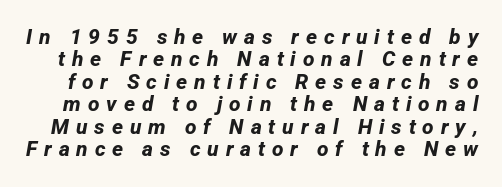
The image shows 21 px bold type; set tight line spacing (1.07x), unusually wide letter spacing (+0.33 em), not underlined.
